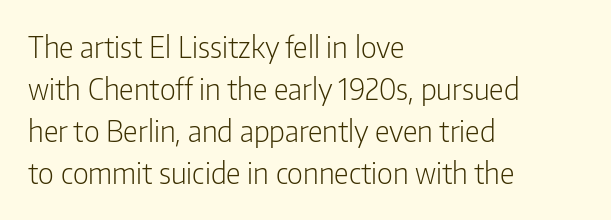
Q: Is the text bold? A: No.
Q: Is the text italic (slanted)? A: No, it is upright.
Q: Is the typeface a serif or a sans-serif typeface? A: Sans-serif.
Q: Is the text underlined? A: No.
Q: How is the paragraph aligned? A: Left-aligned.
Q: Is the spacing between letters normal or unusually wide? A: Normal.
Q: Is the spacing between lines tight, normal or loose? A: Normal.
Q: Width (condensed, normal, or wide)? A: Condensed.
Q: Stroke contrast? A: Low.
Q: x-height? A: Medium.
Q: Monospaced? A: No.
